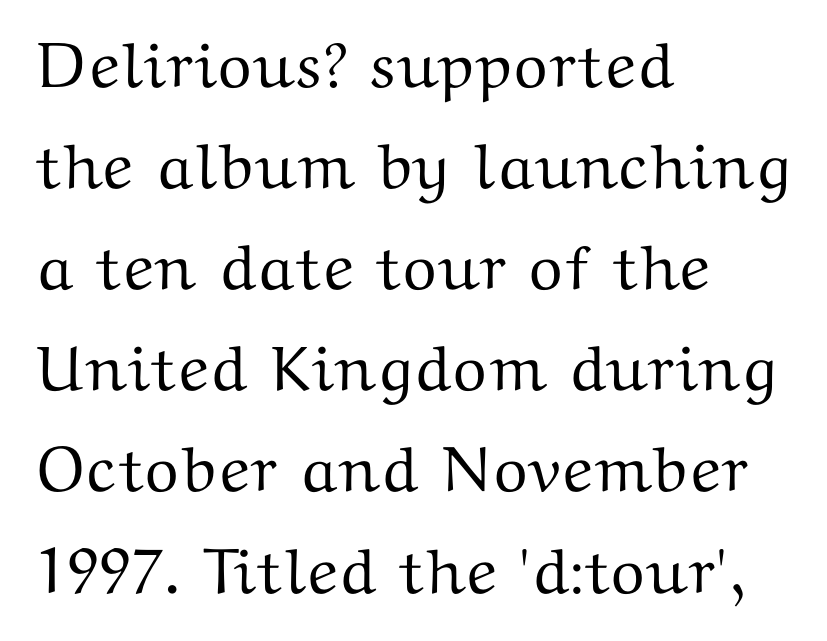
{"serif": "yes", "italic": "no", "width": "wide", "stroke_contrast": "medium", "x_height": "medium", "monospaced": "no", "underline": "no", "align": "left", "line_spacing": "normal", "line_spacing_ratio": 1.58, "letter_spacing": "normal", "letter_spacing_em": 0.0, "glyph_px": 64}
